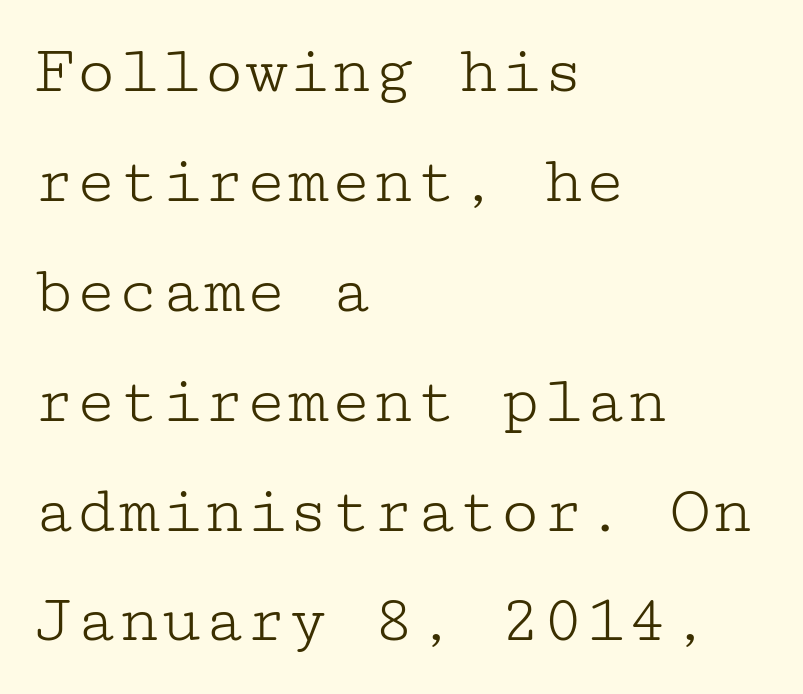
{"serif": "yes", "italic": "no", "bold": "no", "weight": "light", "width": "wide", "stroke_contrast": "low", "x_height": "medium", "underline": "no", "align": "left", "line_spacing": "normal", "line_spacing_ratio": 1.57, "letter_spacing": "normal", "letter_spacing_em": 0.0, "glyph_px": 70}
